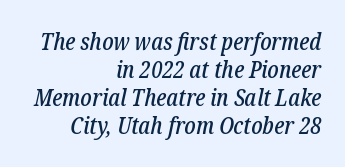
Q: Is the text italic (slanted)? A: Yes, it leans right by about 12 degrees.
Q: Is the text underlined? A: No.
Q: How is the paragraph aligned? A: Right-aligned.
Q: Is the spacing between letters normal or unusually wide? A: Normal.
